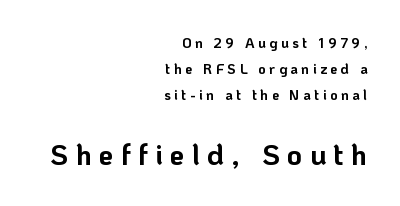
Q: Is the text bold? A: Yes.
Q: Is the text italic (slanted)? A: No, it is upright.
Q: Is the typeface a serif or a sans-serif typeface? A: Sans-serif.
Q: Is the text underlined? A: No.
Q: How is the paragraph aligned? A: Right-aligned.
Q: Is the spacing between letters normal or unusually wide? A: Unusually wide.
Q: Which block of text is set in a larger size, the first (top) or the second (bottom)? A: The second (bottom) one.
Q: Width (condensed, normal, or wide)? A: Normal.
Q: Stroke contrast? A: Low.
Q: x-height? A: Medium.
Q: Monospaced? A: No.
